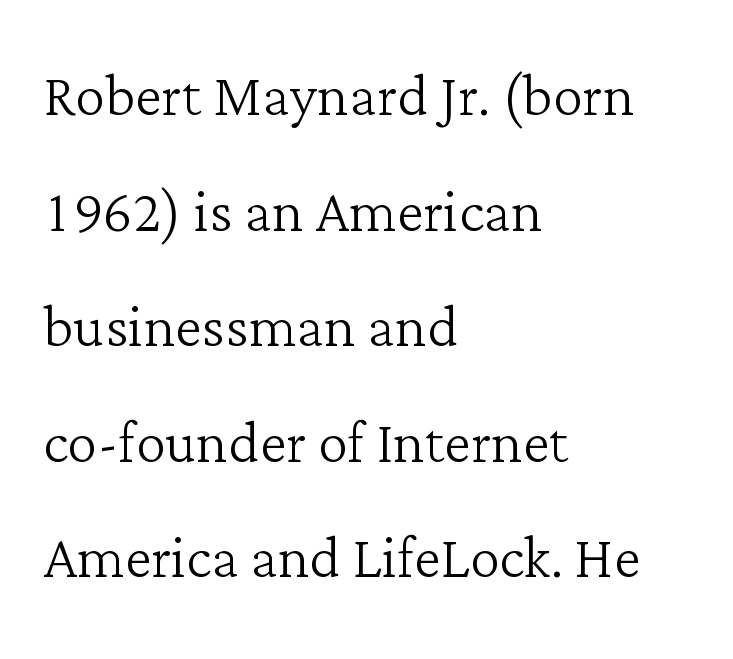
The image shows 76 px light serif type, upright; set left-aligned, normal line spacing (1.52x), normal letter spacing, not underlined; low stroke contrast and a medium x-height.
